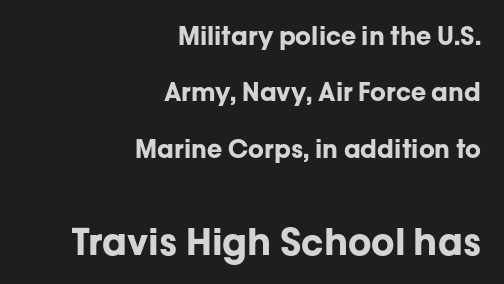
Q: Is the text bold? A: Yes.
Q: Is the text italic (slanted)? A: No, it is upright.
Q: Is the typeface a serif or a sans-serif typeface? A: Sans-serif.
Q: Is the text underlined? A: No.
Q: How is the paragraph aligned? A: Right-aligned.
Q: Is the spacing between letters normal or unusually wide? A: Normal.
Q: Is the spacing between lines tight, normal or loose? A: Loose.
Q: Which block of text is set in a larger size, the first (top) or the second (bottom)? A: The second (bottom) one.
Q: Width (condensed, normal, or wide)? A: Normal.
Q: Stroke contrast? A: Low.
Q: x-height? A: Medium.
Q: Monospaced? A: No.
